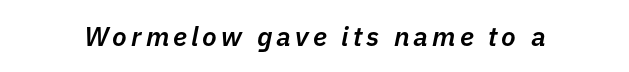
The image shows 27 px text type, italic (leaning right); set not underlined.
